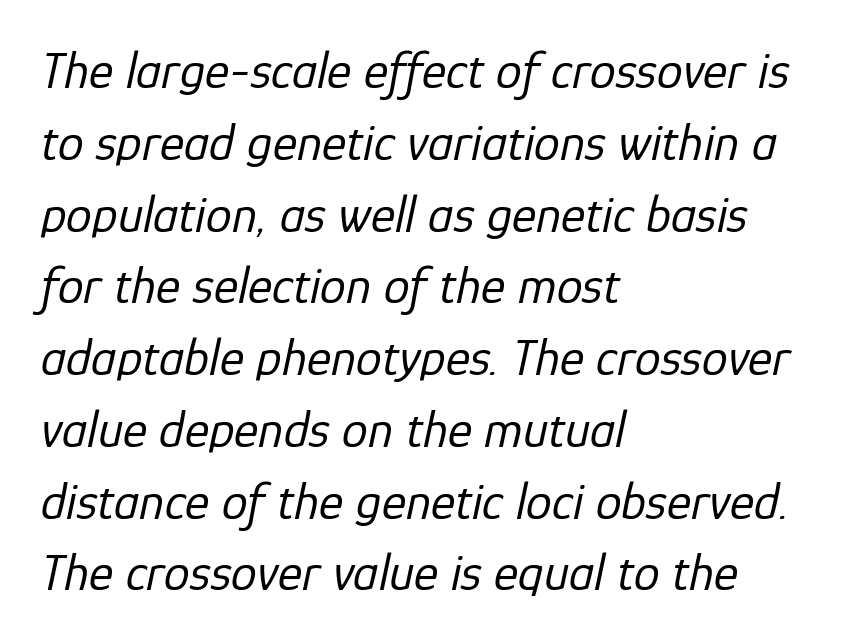
The image shows 52 px regular-weight type, italic (leaning right); set left-aligned, normal line spacing (1.38x), normal letter spacing, not underlined; low stroke contrast and a medium x-height.
